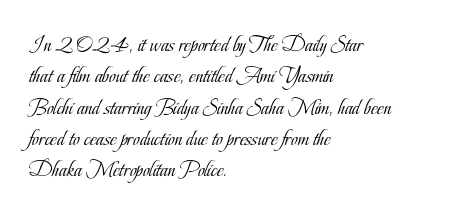
One glance says typical: line gaps are just what's usual. What stands out about the letter spacing? Nothing — it is the standard amount. This reads as an unemphasized weight, regular at the heaviest. The text block is weighted toward the left margin, trailing off unevenly rightward. Descender tails drop into unmarked territory.
